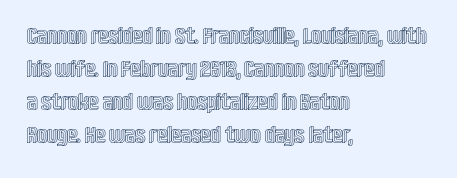
The block of text has a typical density, with ordinary space between rows. Tracking here is standard; glyphs follow each other at the usual distance. The strip under each line holds only bare page. The lettering holds an erect, upright posture throughout. Teacher's note: observe the even left margin — that is flush-left alignment.
